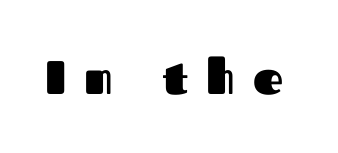
Q: Is the text bold? A: Yes.
Q: Is the text italic (slanted)? A: No, it is upright.
Q: Is the typeface a serif or a sans-serif typeface? A: Sans-serif.
Q: Is the text underlined? A: No.
Q: Is the spacing between letters normal or unusually wide? A: Unusually wide.
Q: Width (condensed, normal, or wide)? A: Normal.
Q: Stroke contrast? A: Medium.
Q: x-height? A: Medium.
Q: Monospaced? A: No.
